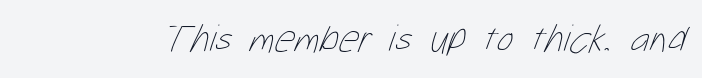
Each word holds together tightly as a unit, with standard inter-letter gaps. Glance below the letters and you will spot only blank space. Varying glyph widths throughout — classic text-font behaviour. Ink coverage per letter is moderate at most.
